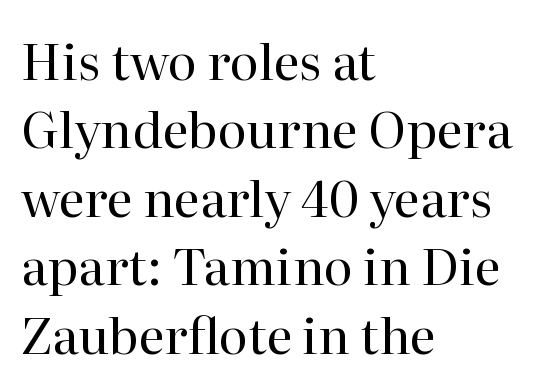
The image shows 50 px regular-weight serif type, upright; set left-aligned, normal line spacing (1.37x), normal letter spacing, not underlined; high stroke contrast and a medium x-height.
